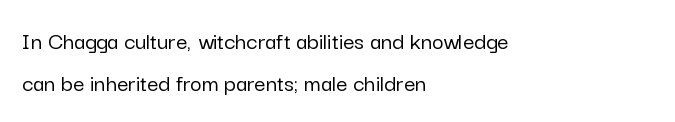
The image shows 25 px text type, upright; set left-aligned, normal line spacing (1.69x), normal letter spacing, not underlined.
